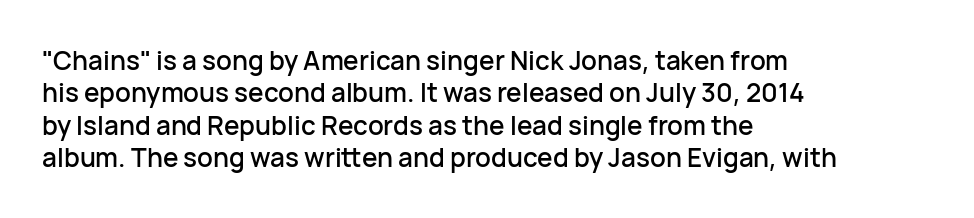
Q: Is the text italic (slanted)? A: No, it is upright.
Q: Is the text underlined? A: No.
Q: How is the paragraph aligned? A: Left-aligned.
Q: Is the spacing between letters normal or unusually wide? A: Normal.
Q: Is the spacing between lines tight, normal or loose? A: Normal.
